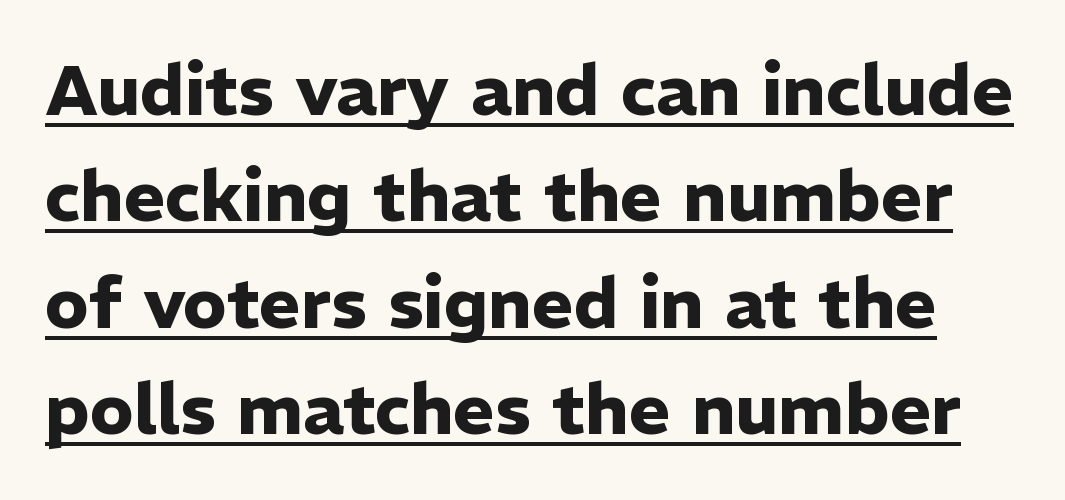
{"serif": "no", "italic": "no", "bold": "yes", "weight": "heavy", "width": "normal", "stroke_contrast": "low", "x_height": "medium", "monospaced": "no", "underline": "yes", "line_spacing": "normal", "line_spacing_ratio": 1.5, "letter_spacing": "normal", "letter_spacing_em": 0.0, "glyph_px": 71}
